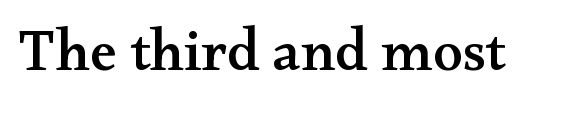
{"serif": "yes", "italic": "no", "width": "wide", "stroke_contrast": "medium", "x_height": "small", "monospaced": "no", "underline": "no", "letter_spacing": "normal", "letter_spacing_em": 0.0, "glyph_px": 60}
